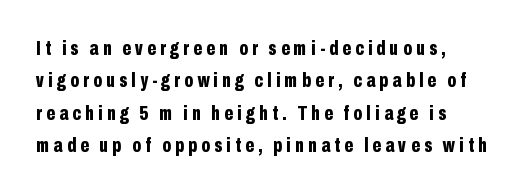
Upright lettering throughout. Reading down the column, the eye jumps a familiar distance to each next line. Is the letter spacing exaggerated? Yes — the characters are pushed far apart. Plain, unruled lines of type.
